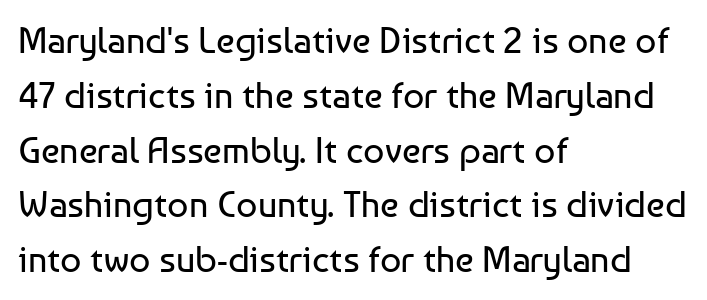
Q: Is the text bold? A: No.
Q: Is the text italic (slanted)? A: No, it is upright.
Q: Is the typeface a serif or a sans-serif typeface? A: Sans-serif.
Q: Is the text underlined? A: No.
Q: How is the paragraph aligned? A: Left-aligned.
Q: Is the spacing between letters normal or unusually wide? A: Normal.
Q: Is the spacing between lines tight, normal or loose? A: Normal.
Q: Width (condensed, normal, or wide)? A: Normal.
Q: Stroke contrast? A: Low.
Q: x-height? A: Medium.
Q: Monospaced? A: No.
